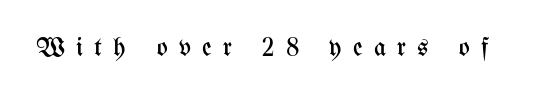
Q: Is the text bold? A: No.
Q: Is the text italic (slanted)? A: No, it is upright.
Q: Is the text underlined? A: No.
Q: Is the spacing between letters normal or unusually wide? A: Unusually wide.
